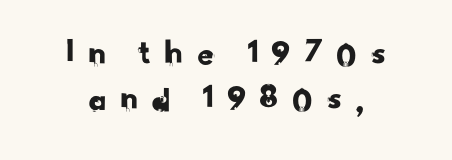
Tracking here is generous; glyphs stand well apart from one another. The face used here is a sans, in the tradition of grotesques and geometrics. The rendering uses natural spacing where letterforms have individual widths. The strip under each line holds only bare page.
